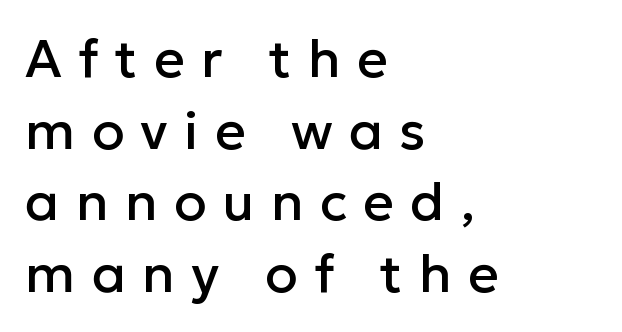
Between one letter and the next there's a generous, obvious gap. Line beginnings align vertically; line endings do not. Does the lettering tilt? It doesn't — this is upright. Successive baselines arrive at the customary interval.
